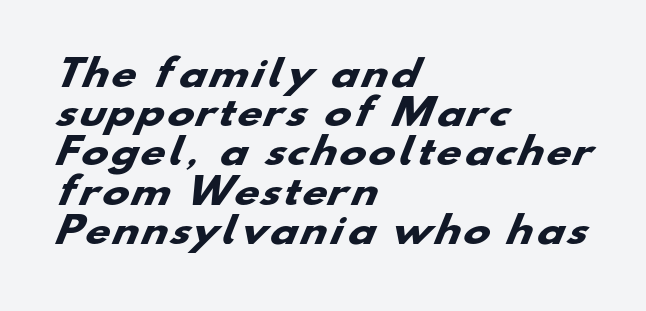
The image shows 36 px heavy, wide sans-serif type; set left-aligned, tight line spacing (1.09x), not underlined; low stroke contrast and a small x-height.
